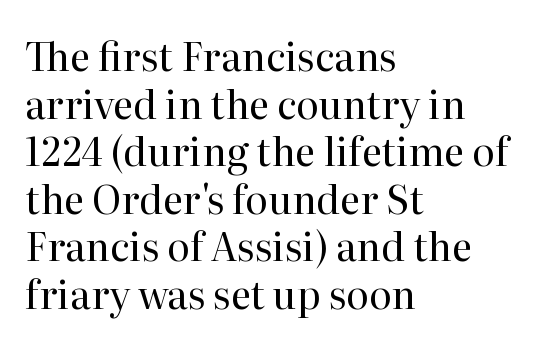
No word sits above an underline. Short and long lines alike share a common starting point at left. This reads as an unemphasized weight, regular at the heaviest. The letters advance in unequal steps, a hallmark of proportional type. Tall strokes in this sample are plumb rather than angled.
